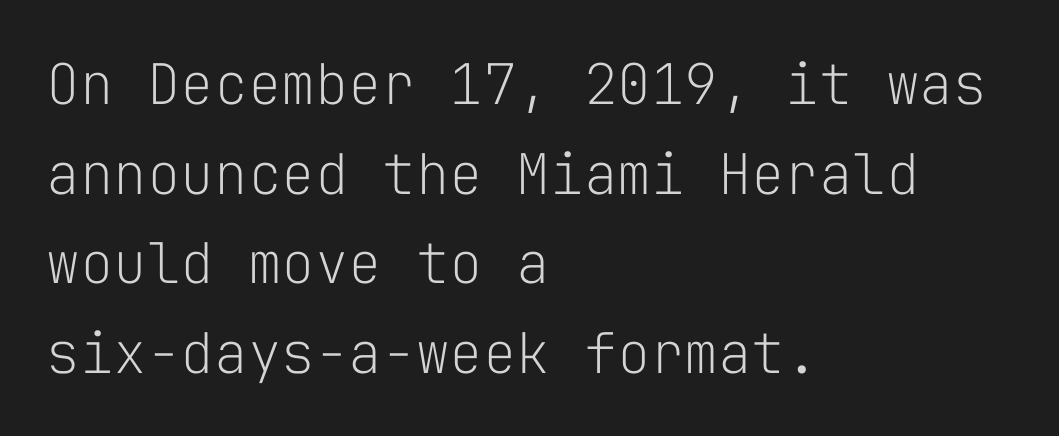
Glyph-to-glyph distance matches everyday printed text. The designer left line spacing at the default. The compositor pushed each line to the left boundary. A light-to-regular cut is what we see here. Check under the words: just untouched page. Tall strokes in this sample are plumb rather than angled.
